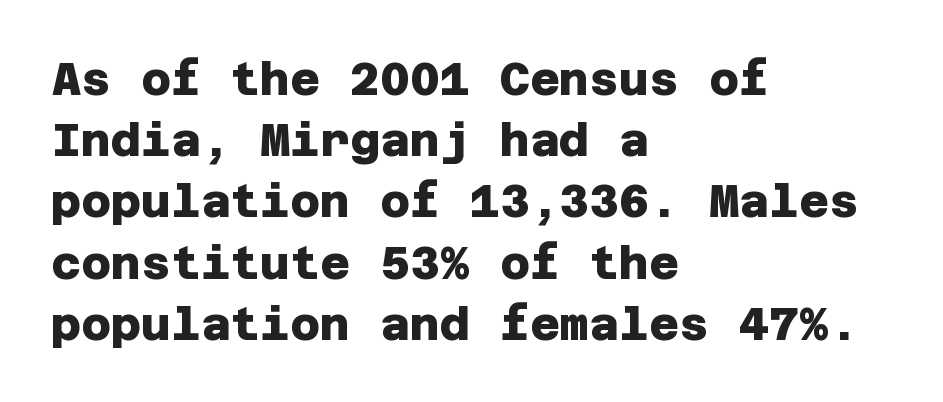
Q: Is the text bold? A: Yes.
Q: Is the typeface a serif or a sans-serif typeface? A: Sans-serif.
Q: Is the text underlined? A: No.
Q: How is the paragraph aligned? A: Left-aligned.
Q: Is the spacing between letters normal or unusually wide? A: Normal.
Q: Is the spacing between lines tight, normal or loose? A: Normal.
Q: Width (condensed, normal, or wide)? A: Normal.
Q: Stroke contrast? A: Low.
Q: x-height? A: Large.
